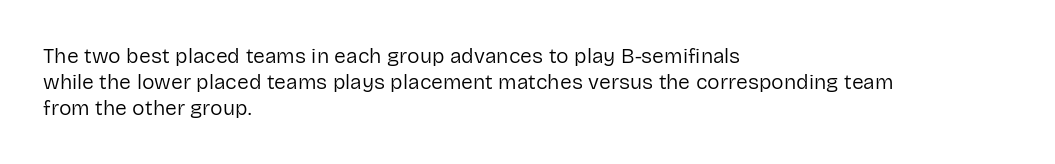
Visually the block forms a straight wall on the left and a jagged coastline on the right. This sample uses plain, unmodified letter spacing. The face looks like a standard text weight, possibly lighter. Check under the words: just untouched page. Does the lettering tilt? It doesn't — this is upright.
